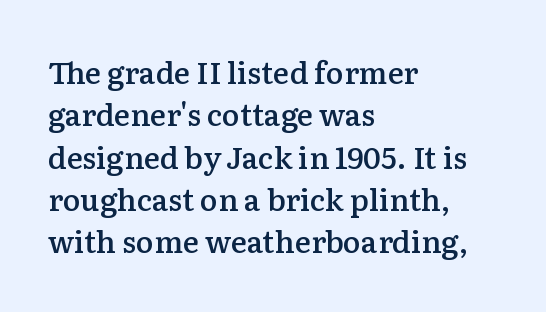
Q: Is the text bold? A: Semi-bold.
Q: Is the text italic (slanted)? A: No, it is upright.
Q: Is the typeface a serif or a sans-serif typeface? A: Serif.
Q: Is the text underlined? A: No.
Q: How is the paragraph aligned? A: Left-aligned.
Q: Is the spacing between letters normal or unusually wide? A: Normal.
Q: Is the spacing between lines tight, normal or loose? A: Normal.
Q: Width (condensed, normal, or wide)? A: Normal.
Q: Stroke contrast? A: Low.
Q: x-height? A: Medium.
Q: Monospaced? A: No.
